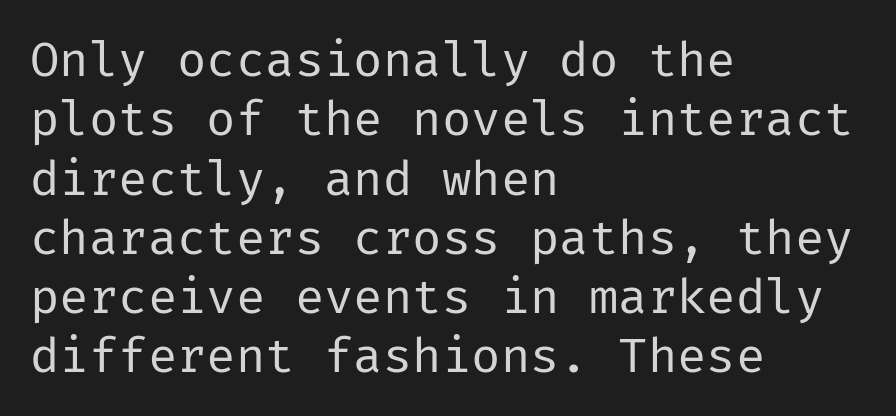
{"serif": "no", "italic": "no", "bold": "no", "weight": "regular", "width": "normal", "stroke_contrast": "low", "x_height": "medium", "underline": "no", "align": "left", "line_spacing_ratio": 1.21, "letter_spacing": "normal", "letter_spacing_em": 0.0, "glyph_px": 49}
